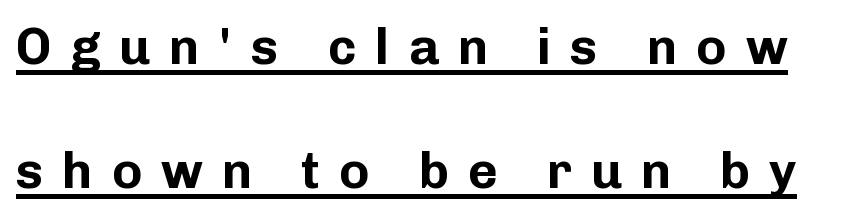
Q: Is the text bold? A: Yes.
Q: Is the text italic (slanted)? A: No, it is upright.
Q: Is the typeface a serif or a sans-serif typeface? A: Sans-serif.
Q: Is the text underlined? A: Yes.
Q: Is the spacing between letters normal or unusually wide? A: Unusually wide.
Q: Is the spacing between lines tight, normal or loose? A: Loose.
Q: Width (condensed, normal, or wide)? A: Normal.
Q: Stroke contrast? A: Low.
Q: x-height? A: Medium.
Q: Monospaced? A: No.
